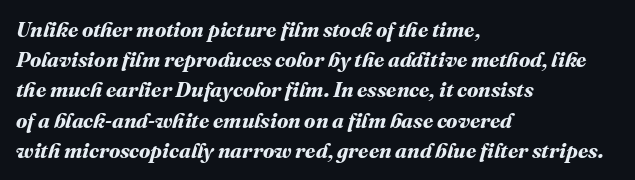
The image shows 21 px bold type; set left-aligned, normal line spacing (1.44x), normal letter spacing, not underlined.
